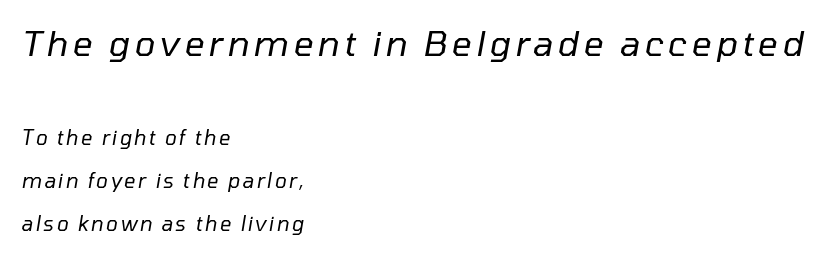
A typesetter would call this proportional, since set widths differ per character. A student would notice the top passage is typeset larger than what follows. The letters are slanted; this is an italic face. The foot of each line stays bare and open. A classic flush-left, rag-right setting is used for this passage. Ink coverage per letter is moderate at most.
